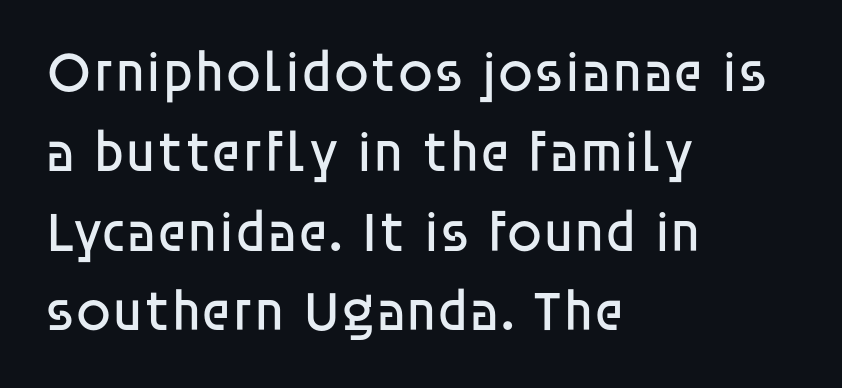
The image shows 57 px regular-weight sans-serif type, upright; set left-aligned, normal line spacing (1.4x), normal letter spacing, not underlined; low stroke contrast and a large x-height.
